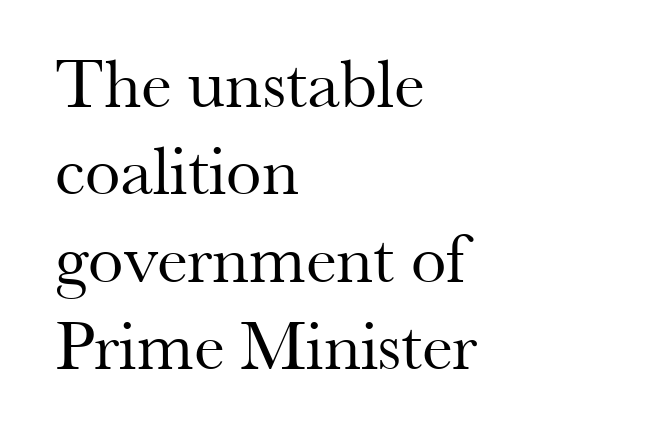
{"serif": "yes", "italic": "no", "bold": "no", "weight": "regular", "width": "normal", "stroke_contrast": "medium", "x_height": "small", "monospaced": "no", "underline": "no", "align": "left", "line_spacing_ratio": 1.23, "letter_spacing": "normal", "letter_spacing_em": 0.0, "glyph_px": 71}
